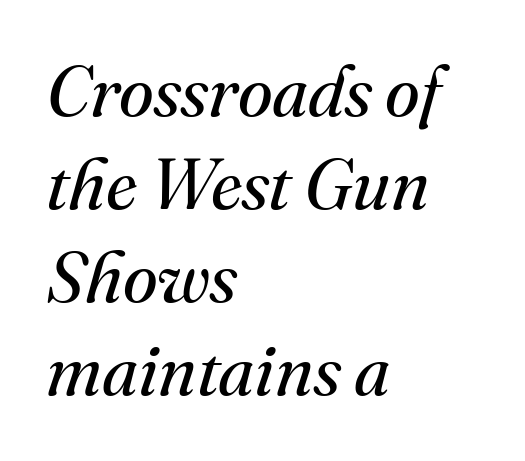
Type without underlining. There is no visible air inserted between adjacent glyphs. Honestly, the row spacing looks completely unremarkable. The glyphs look as if they've been sheared to an angle. The lines in this sample share a left origin and differ only in where they stop.
